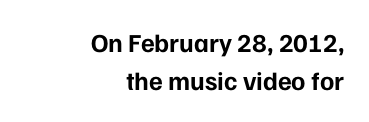
Q: Is the text bold? A: Yes.
Q: Is the text italic (slanted)? A: No, it is upright.
Q: Is the text underlined? A: No.
Q: How is the paragraph aligned? A: Right-aligned.
Q: Is the spacing between letters normal or unusually wide? A: Normal.
Q: Is the spacing between lines tight, normal or loose? A: Normal.
